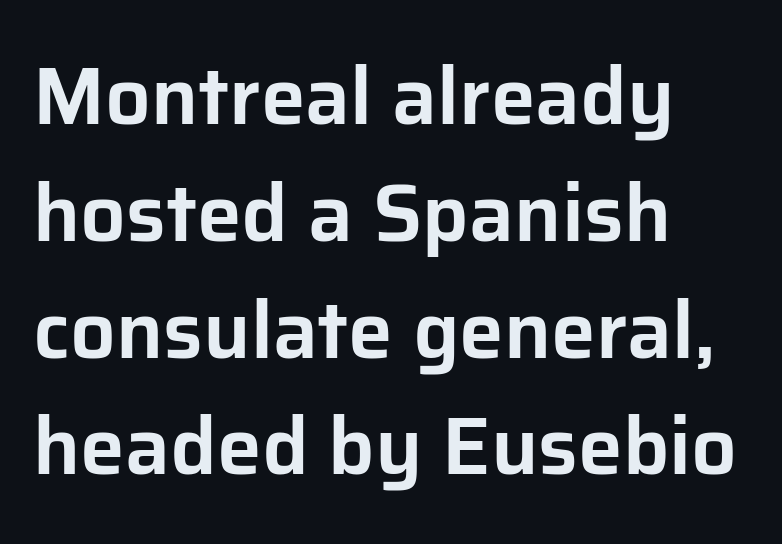
The image shows 80 px sans-serif type, upright; set left-aligned, normal line spacing (1.46x), normal letter spacing, not underlined; low stroke contrast and a medium x-height.
